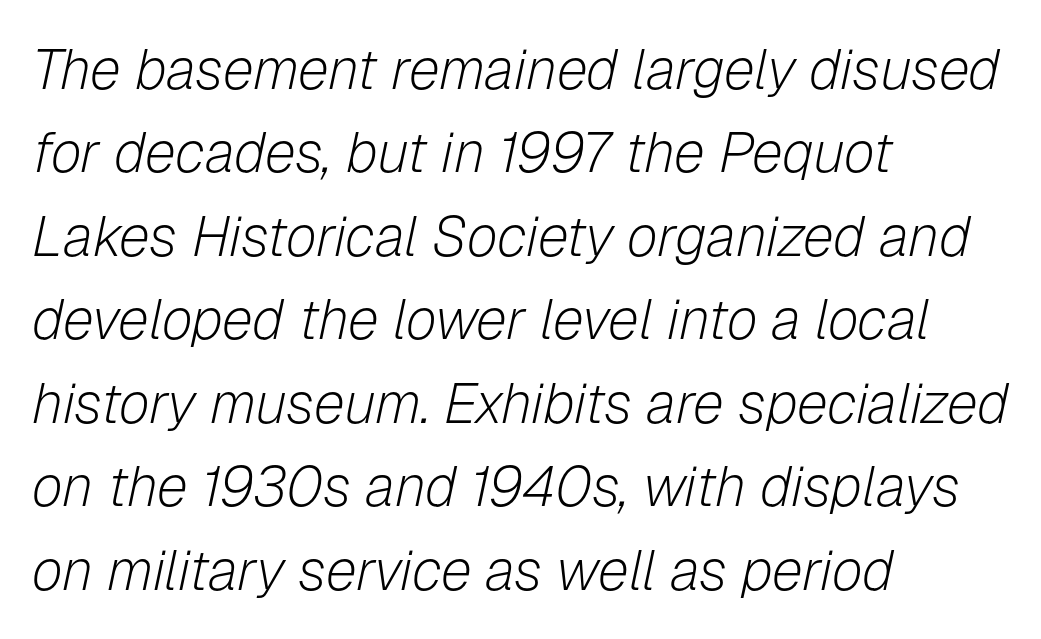
Is this a fixed-width face? No — the glyphs have proportional, varying widths. A typesetter would mark this as italic. These lines keep a tight, regular rhythm from letter to letter. Summary of weight: not heavy and not bold.
